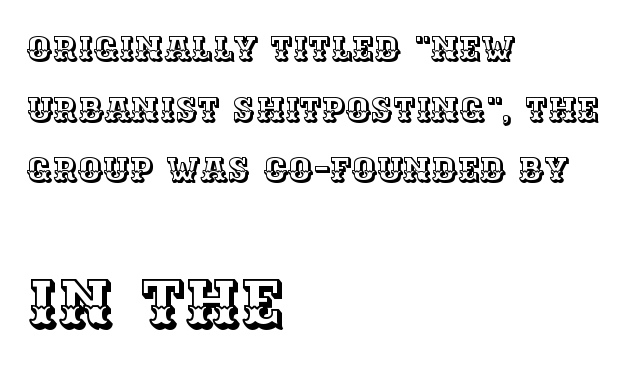
The image shows 67 px text type, upright; set left-aligned, line spacing 1.78x, normal letter spacing, not underlined; the second (bottom) block is 1.97x larger; a large x-height.
